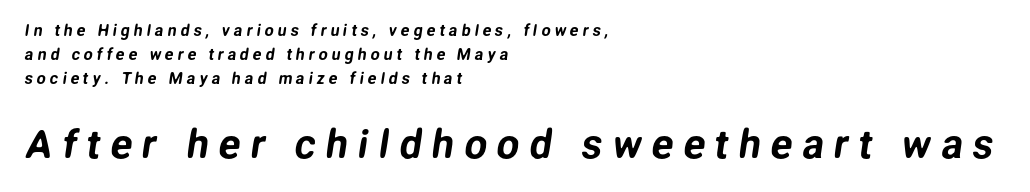
{"serif": "no", "width": "normal", "stroke_contrast": "low", "x_height": "medium", "monospaced": "no", "underline": "no", "align": "left", "line_spacing": "normal", "line_spacing_ratio": 1.49, "letter_spacing": "wide", "letter_spacing_em": 0.25, "larger_block": "second", "size_ratio": 2.5, "glyph_px": 40}
